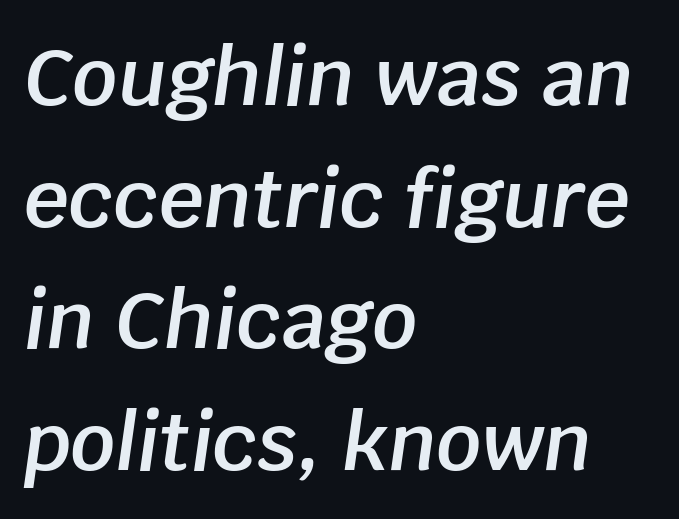
{"italic": "yes", "lean": "right", "slant_degrees": 8, "bold": "semi", "weight": "semibold", "width": "normal", "stroke_contrast": "low", "x_height": "large", "monospaced": "no", "underline": "no", "align": "left", "line_spacing": "normal", "line_spacing_ratio": 1.54, "letter_spacing": "normal", "letter_spacing_em": 0.0, "glyph_px": 79}
